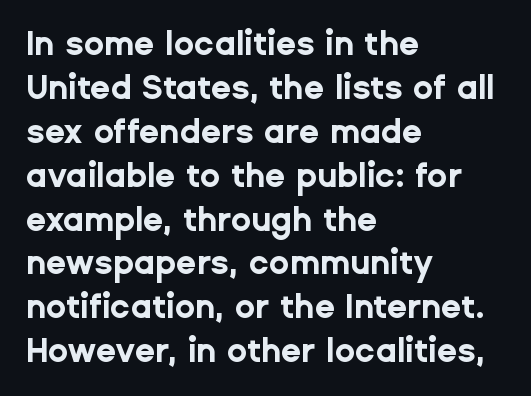
The image shows 33 px bold sans-serif type, upright; set left-aligned, normal line spacing (1.33x), normal letter spacing, not underlined; low stroke contrast and a medium x-height.
